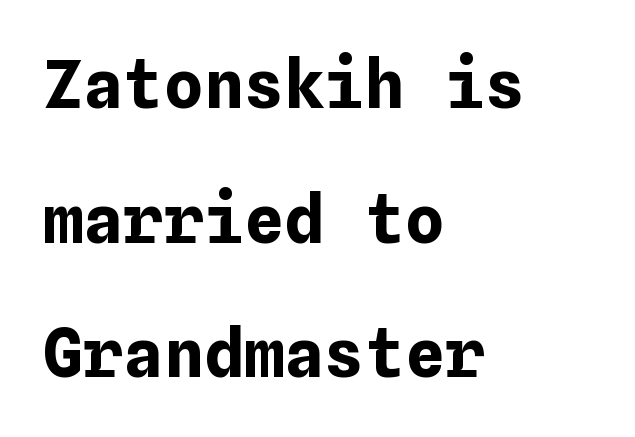
Weight check: bold — yes, fully. All the whitespace from short lines collects on the right. There is no visible air inserted between adjacent glyphs. Baseline-to-baseline distance is far greater than the letter height. Honestly, there is no underline to notice here at all. The letters stand straight up with perfectly vertical stems.
